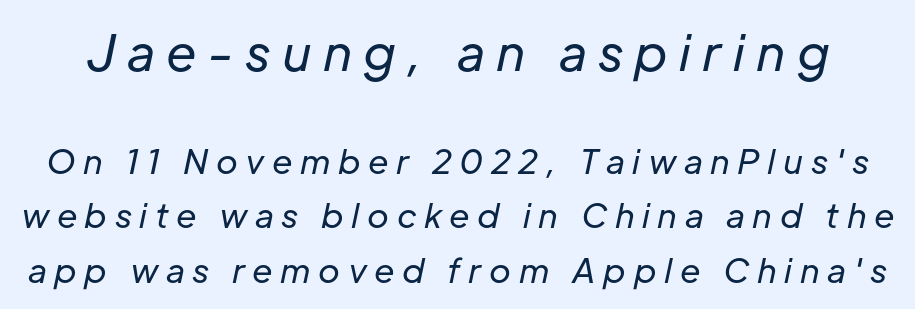
The image shows 49 px regular-weight type, italic (leaning right); set normal line spacing (1.65x), unusually wide letter spacing (+0.23 em), not underlined; the first (top) block is 1.48x larger; low stroke contrast and a medium x-height.
